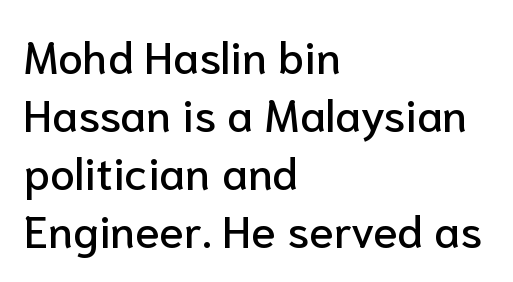
Q: Is the text italic (slanted)? A: No, it is upright.
Q: Is the typeface a serif or a sans-serif typeface? A: Sans-serif.
Q: Is the text underlined? A: No.
Q: How is the paragraph aligned? A: Left-aligned.
Q: Is the spacing between letters normal or unusually wide? A: Normal.
Q: Is the spacing between lines tight, normal or loose? A: Normal.
Q: Width (condensed, normal, or wide)? A: Normal.
Q: Stroke contrast? A: Low.
Q: x-height? A: Medium.
Q: Monospaced? A: No.
